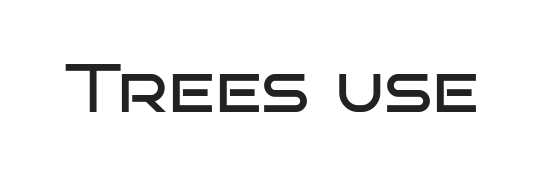
Q: Is the text bold? A: No.
Q: Is the text italic (slanted)? A: No, it is upright.
Q: Is the typeface a serif or a sans-serif typeface? A: Sans-serif.
Q: Is the text underlined? A: No.
Q: Is the spacing between letters normal or unusually wide? A: Normal.
Q: Width (condensed, normal, or wide)? A: Wide.
Q: Stroke contrast? A: Low.
Q: x-height? A: Large.
Q: Monospaced? A: No.
